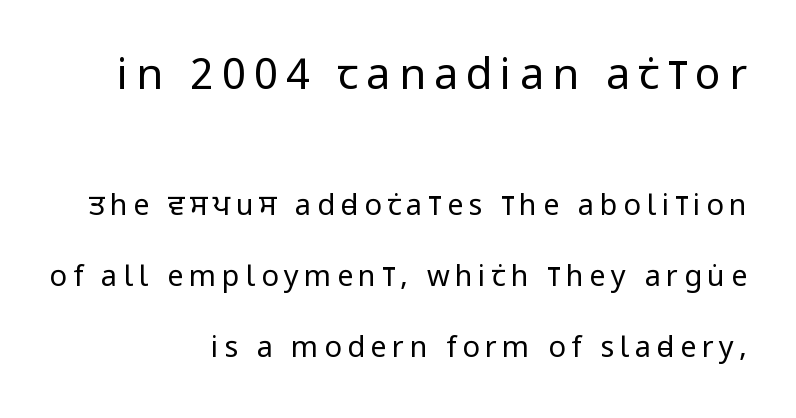
Baseline-to-baseline distance is far greater than the letter height. The cut favours lightness, reaching ordinary text weight at its darkest. The face used here is proportionally spaced, like ordinary book or web type. Rule under the text: the space is simply empty.
